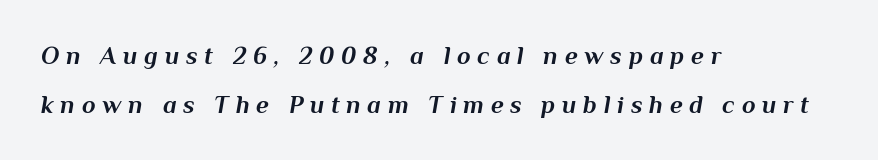
What stands out about the letter spacing? Its width — letters are far apart. The gap between lines stays unmarked. Italic: yes, the glyphs are oblique. Heavy, bold letterforms.
